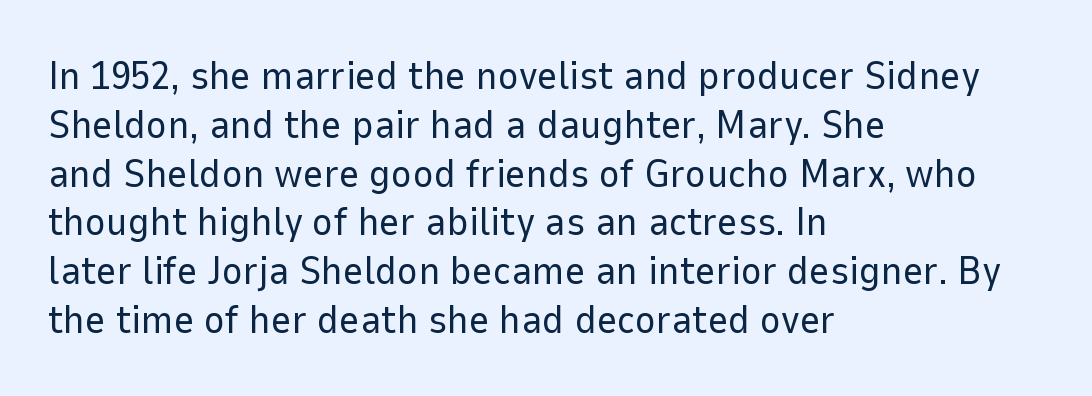
{"serif": "no", "italic": "no", "bold": "no", "weight": "regular", "width": "normal", "stroke_contrast": "low", "x_height": "medium", "monospaced": "no", "underline": "no", "align": "left", "line_spacing_ratio": 1.22, "letter_spacing": "normal", "letter_spacing_em": 0.0, "glyph_px": 40}
